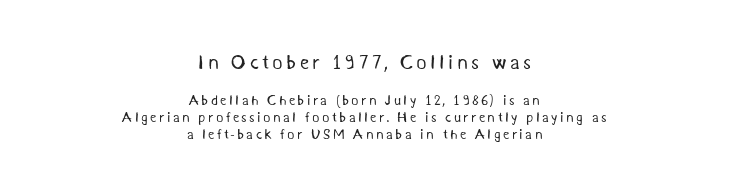
Q: Is the text bold? A: No.
Q: Is the text underlined? A: No.
Q: How is the paragraph aligned? A: Centered.
Q: Which block of text is set in a larger size, the first (top) or the second (bottom)? A: The first (top) one.
